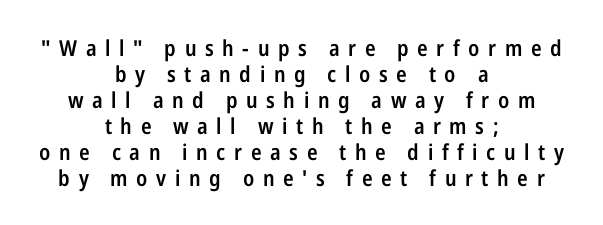
{"italic": "no", "bold": "semi", "underline": "no", "align": "center", "line_spacing_ratio": 1.18, "letter_spacing": "wide", "letter_spacing_em": 0.39, "glyph_px": 22}
